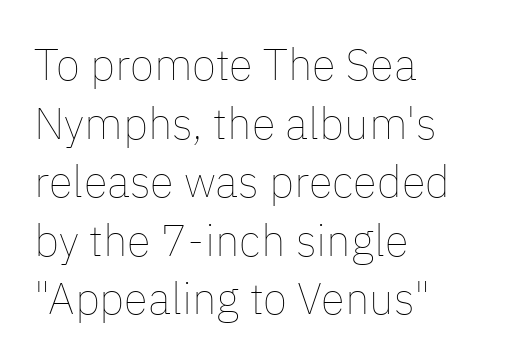
The typeface has the unassuming heft of standard copy or less. The letters advance in unequal steps, a hallmark of proportional type. Just letters on the line, the space beneath them empty. The rendering keeps characters at their native spacing.
